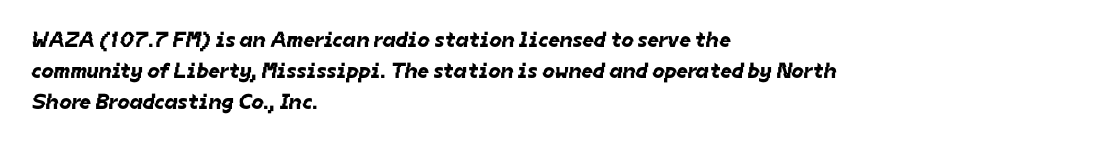
Q: Is the text underlined? A: No.
Q: How is the paragraph aligned? A: Left-aligned.
Q: Is the spacing between letters normal or unusually wide? A: Normal.
Q: Is the spacing between lines tight, normal or loose? A: Normal.
